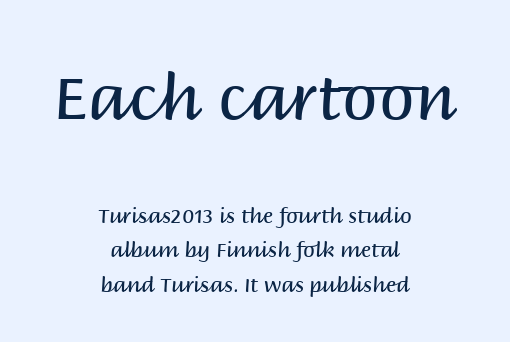
The image shows 63 px regular-weight sans-serif type; set centered, normal line spacing (1.64x), normal letter spacing, not underlined; the first (top) block is 3.0x larger; medium stroke contrast and a large x-height.
